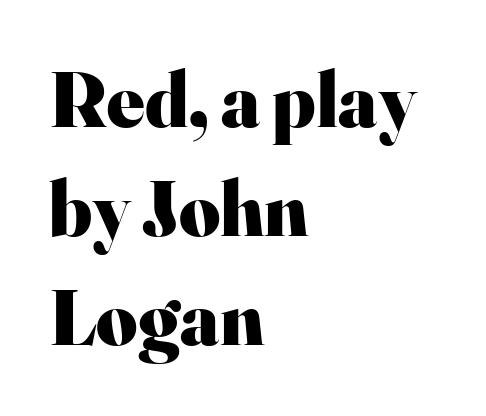
The image shows 79 px heavy serif type, upright; set left-aligned, normal line spacing (1.38x), normal letter spacing, not underlined; high stroke contrast and a small x-height.
